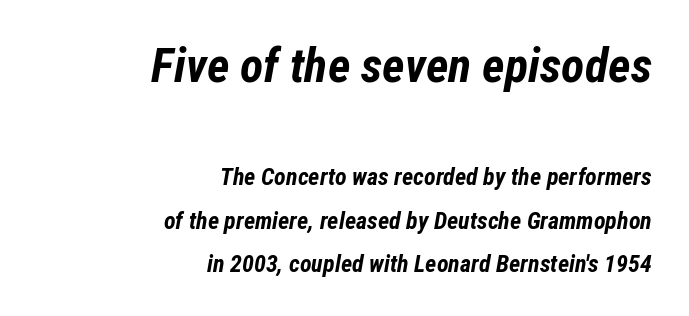
Q: Is the text bold? A: Yes.
Q: Is the text italic (slanted)? A: Yes, it leans right by about 12 degrees.
Q: Is the text underlined? A: No.
Q: How is the paragraph aligned? A: Right-aligned.
Q: Is the spacing between letters normal or unusually wide? A: Normal.
Q: Which block of text is set in a larger size, the first (top) or the second (bottom)? A: The first (top) one.
Q: Width (condensed, normal, or wide)? A: Condensed.
Q: Stroke contrast? A: Low.
Q: x-height? A: Medium.
Q: Monospaced? A: No.
